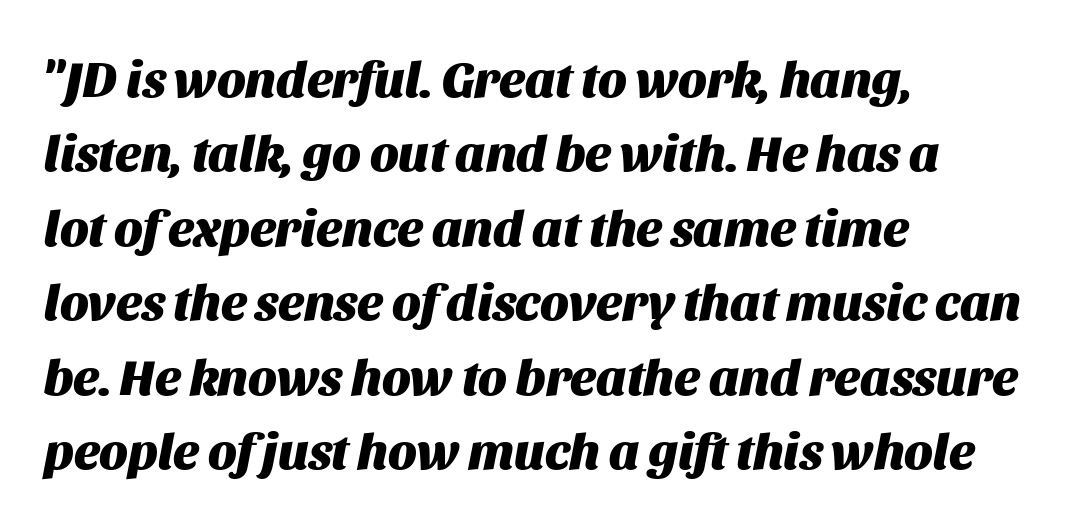
Summary of vertical rhythm: regular, with standard interline spacing. If you drew a ruler down the left edge, every line would touch it. Any mark beneath the type? The region is blank. Slant detected: the letters are inclined. Tracking here is standard; glyphs follow each other at the usual distance. Spacing verdict: proportional, widths tailored to each character.
